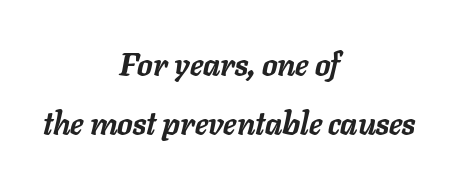
Rows of type keep a wide berth in the vertical direction. Short note: letters normally spaced. Line starts and ends both wander, symmetrically. The passage shown is typed in a proportional face where columns would drift. I'd describe the lettering as bold — thick and assertive. No word sits above an underline.
